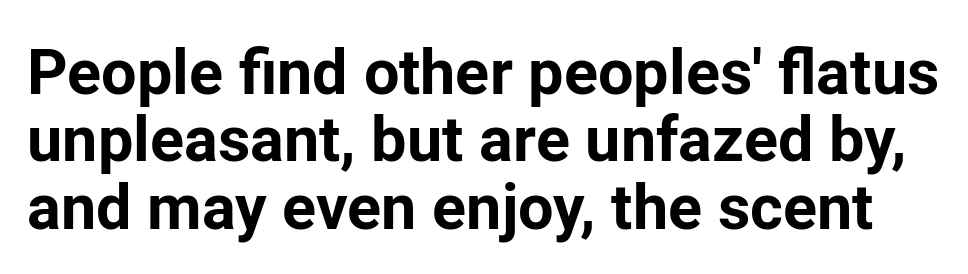
The image shows 63 px bold sans-serif type, upright; set tight line spacing (1.07x), normal letter spacing, not underlined; low stroke contrast and a medium x-height.
